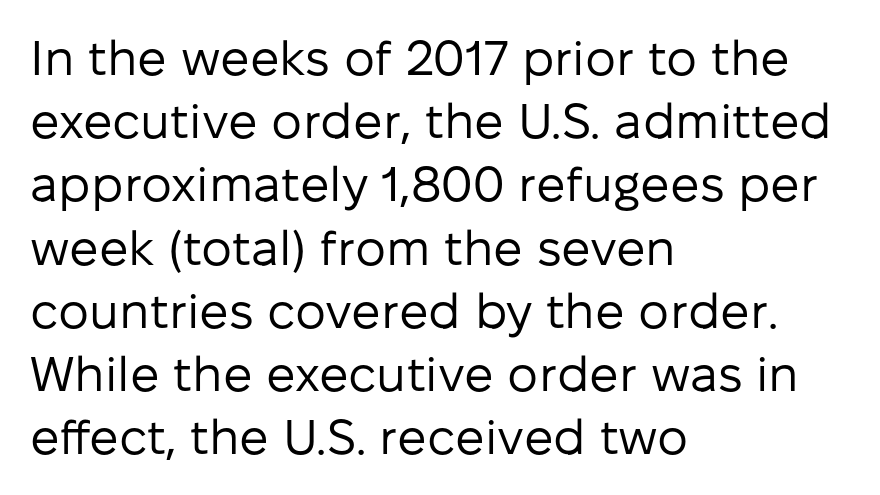
The image shows 49 px regular-weight sans-serif type, upright; set left-aligned, normal line spacing (1.29x), normal letter spacing, not underlined; low stroke contrast and a medium x-height.
